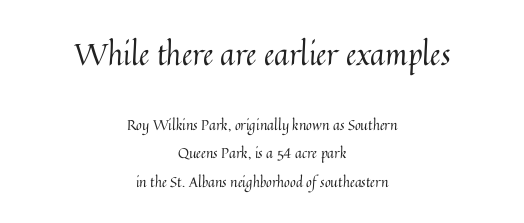
{"bold": "no", "weight": "regular", "width": "normal", "stroke_contrast": "medium", "x_height": "medium", "monospaced": "no", "underline": "no", "align": "center", "line_spacing": "loose", "line_spacing_ratio": 2.01, "letter_spacing": "normal", "letter_spacing_em": 0.0, "larger_block": "first", "size_ratio": 2.14, "glyph_px": 30}
